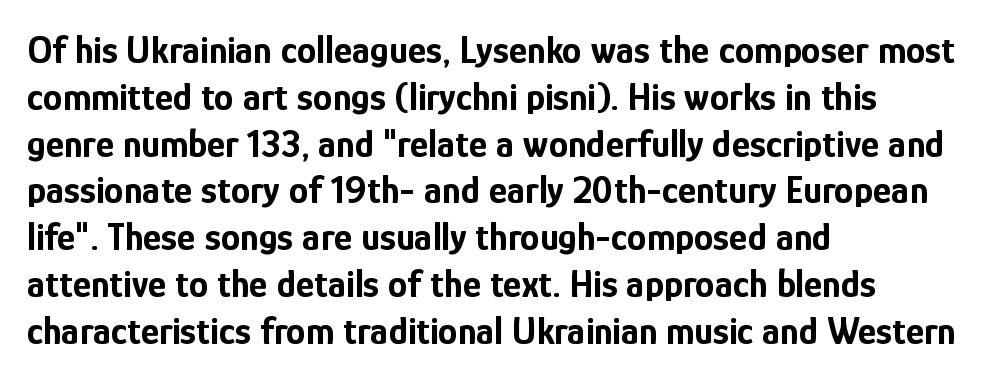
The image shows 39 px bold, condensed sans-serif type, upright; set left-aligned, line spacing 1.2x, normal letter spacing, not underlined; low stroke contrast and a medium x-height.
